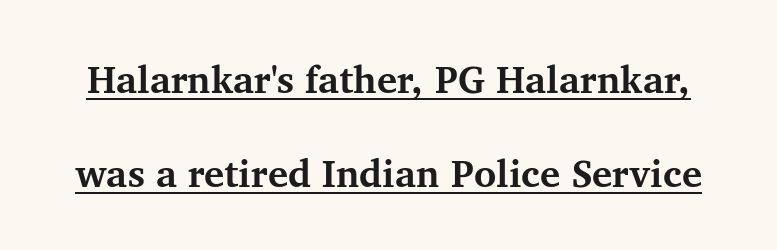
Q: Is the text bold? A: Yes.
Q: Is the text italic (slanted)? A: No, it is upright.
Q: Is the typeface a serif or a sans-serif typeface? A: Serif.
Q: Is the text underlined? A: Yes.
Q: Is the spacing between letters normal or unusually wide? A: Normal.
Q: Is the spacing between lines tight, normal or loose? A: Loose.
Q: Width (condensed, normal, or wide)? A: Normal.
Q: Stroke contrast? A: Medium.
Q: x-height? A: Medium.
Q: Monospaced? A: No.
